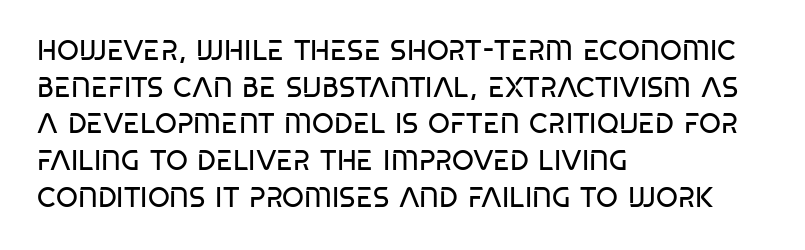
Line spacing here is normal. Typographically, this falls in the sans-serif category. Rule under the text: the space is simply empty. The paragraph shown leans on its left margin. Weight: not bold — regular or lighter. Compared with typical body copy, the letter spacing here is the same.
